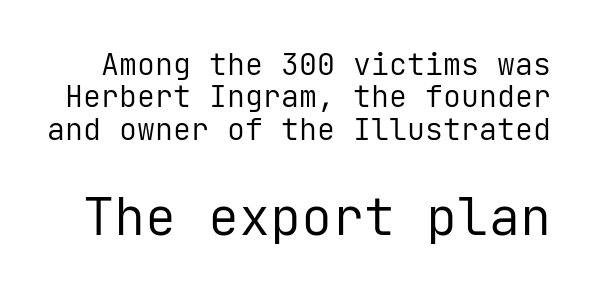
{"serif": "no", "italic": "no", "bold": "no", "weight": "regular", "width": "normal", "stroke_contrast": "low", "x_height": "medium", "monospaced": "yes", "underline": "no", "line_spacing": "tight", "line_spacing_ratio": 1.08, "letter_spacing": "normal", "letter_spacing_em": 0.0, "larger_block": "second", "size_ratio": 1.73, "glyph_px": 52}
